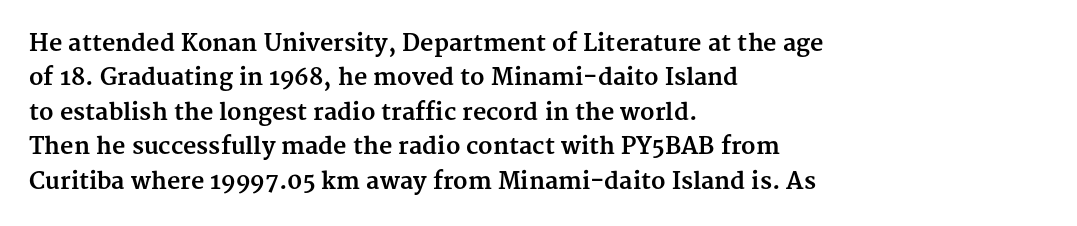
The image shows 23 px bold type, upright; set left-aligned, normal line spacing (1.5x), normal letter spacing, not underlined.
